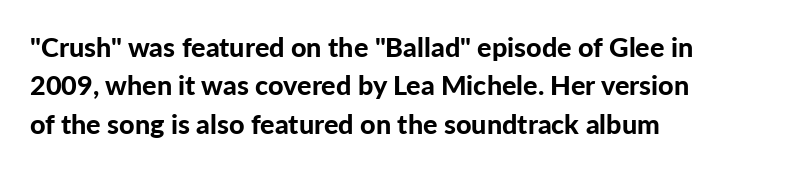
Glyph-to-glyph distance matches everyday printed text. Notice how thick the strokes are: this is what a full bold looks like. A normal amount of white space separates one row of letters from the next. Only glyphs here, with clear space below each row. Vertical strokes here are truly vertical.
